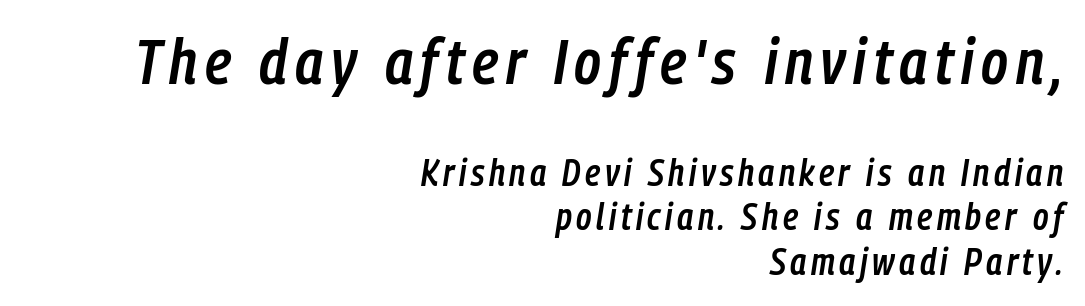
Tall strokes in this sample are angled rather than plumb. The letters in the upper block stand taller than those in the block below. This rendering features lettering with no underline. The characters look somewhat weighty, a semibold short of true bold. These lines are rendered in a variable-pitch font. One-word summary of the alignment: right.
